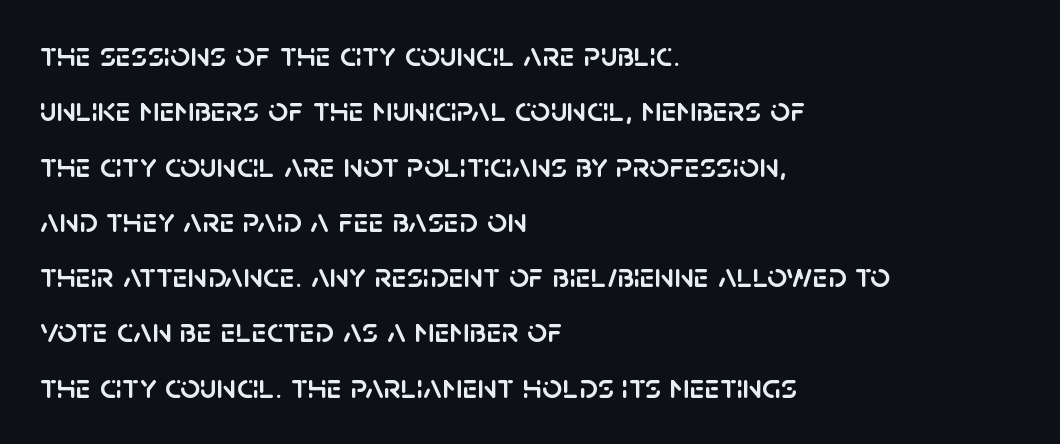
{"serif": "no", "italic": "no", "width": "normal", "stroke_contrast": "low", "x_height": "large", "monospaced": "no", "underline": "no", "align": "left", "line_spacing": "normal", "line_spacing_ratio": 1.58, "letter_spacing": "normal", "letter_spacing_em": 0.0, "glyph_px": 35}
